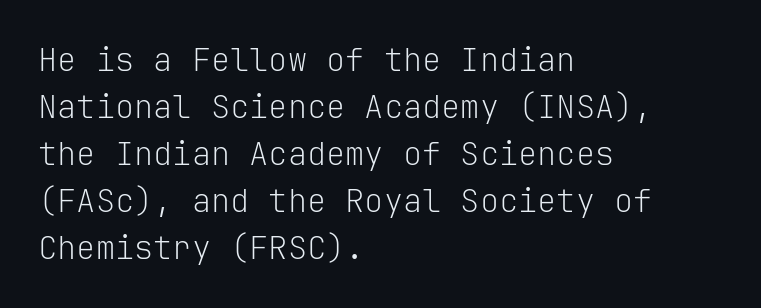
The image shows 32 px light sans-serif type, upright, monospaced; set left-aligned, normal line spacing (1.47x), normal letter spacing, not underlined; low stroke contrast and a medium x-height.
